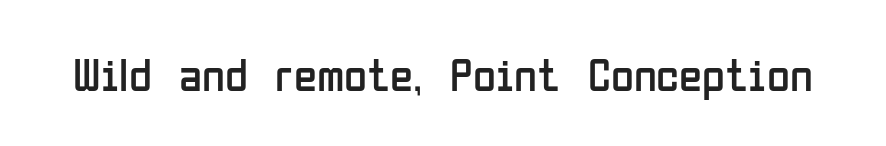
Unbolded letterforms with no extra heft. Is this a fixed-width face? No — the glyphs have proportional, varying widths. Ascenders rise straight up at ninety degrees. The passage shown is typeset with a sans-serif family. A typesetter would call this zero additional tracking.
